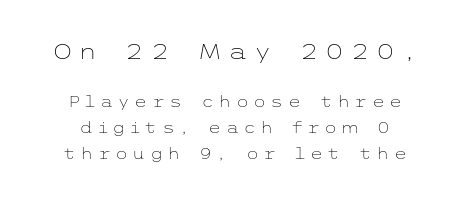
Q: Is the text bold? A: No.
Q: Is the text italic (slanted)? A: No, it is upright.
Q: Is the text underlined? A: No.
Q: How is the paragraph aligned? A: Centered.
Q: Is the spacing between letters normal or unusually wide? A: Unusually wide.
Q: Which block of text is set in a larger size, the first (top) or the second (bottom)? A: The first (top) one.
